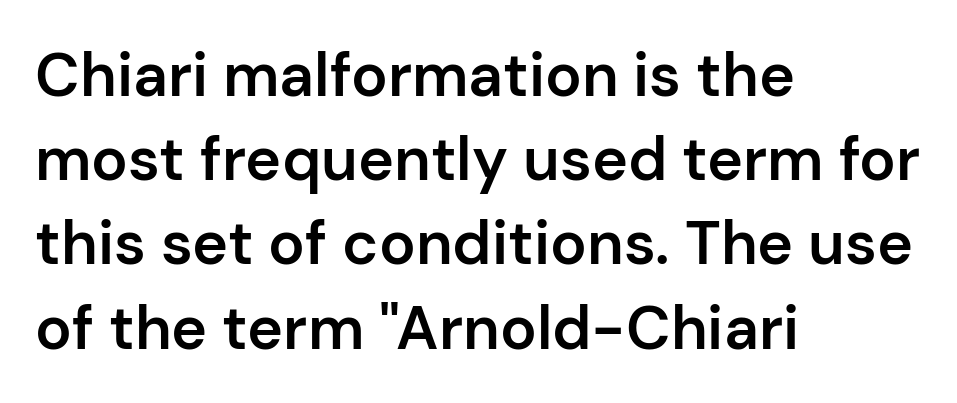
Characters follow at the spacing the type designer built in. A typesetter would call this proportional, since set widths differ per character. The paragraph has a hard left edge and a soft right edge. What kind of face is this? One without serifs — a sans. The rendering uses a moderate line-height, typical for paragraphs.
